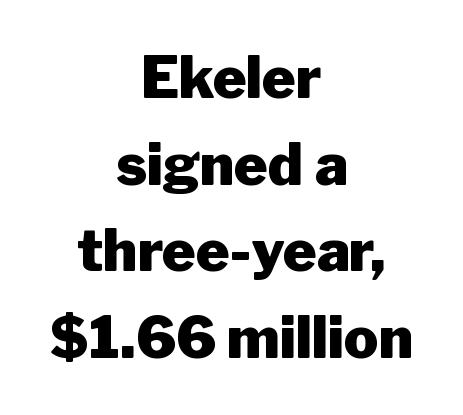
The image shows 57 px heavy sans-serif type, upright; set centered, normal line spacing (1.52x), normal letter spacing, not underlined; low stroke contrast and a medium x-height.
